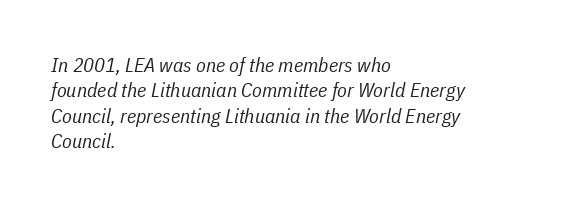
Leading matches the norm, producing a regular column. Observe the ordinary spacing: letters are neighbours, not strangers. A quiet, ordinary-to-light weight characterises the typeface. Reading down the block, your eye returns to a fixed left position each line. Rule under the text: the space is simply empty. Looking at the ascenders, they clearly lean.
